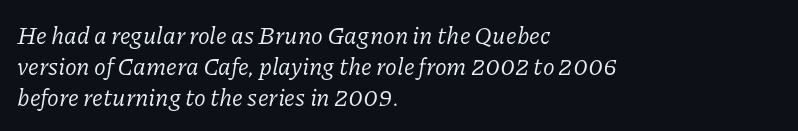
Here the glyphs are tracked normally, forming tight word shapes. Bare-footed words on every line. Each new line begins a customary step beneath the previous one. The weight would be labelled regular, book, light, or lighter still.
